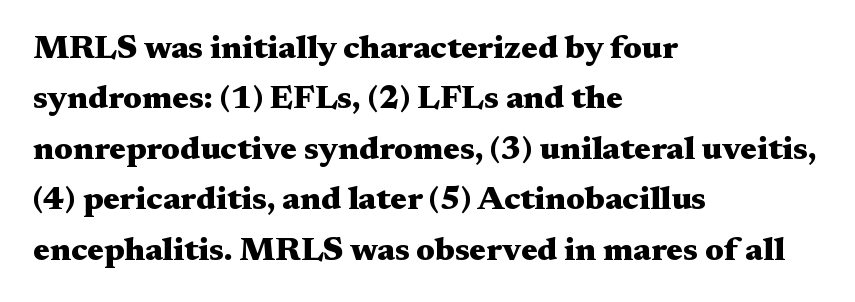
{"serif": "yes", "italic": "no", "bold": "yes", "weight": "heavy", "width": "wide", "stroke_contrast": "medium", "x_height": "medium", "monospaced": "no", "underline": "no", "align": "left", "line_spacing": "normal", "line_spacing_ratio": 1.53, "letter_spacing": "normal", "letter_spacing_em": 0.0, "glyph_px": 33}
